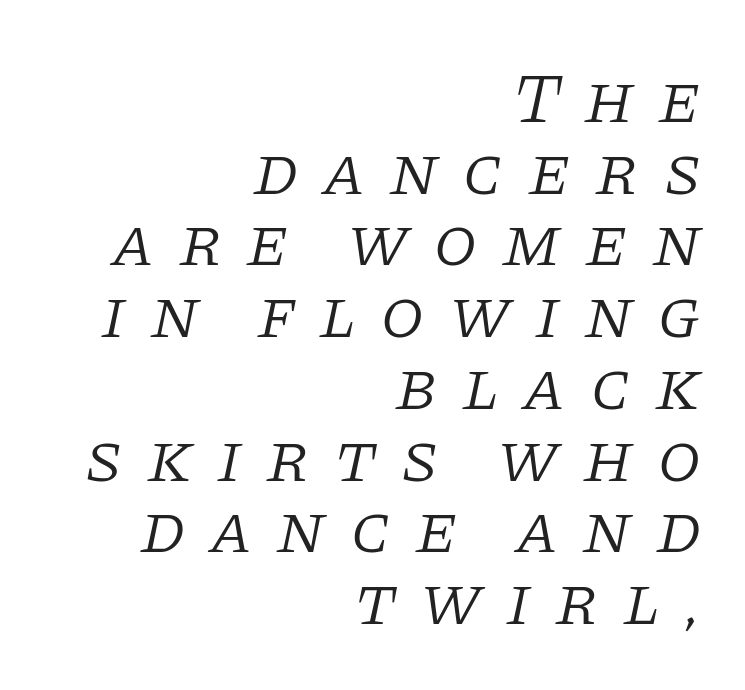
Does the copy run flush right? Yes — the right margin is perfectly even. How would I describe the line gaps? Narrow and economical. Designer's note — italics engaged. Character widths vary here, with narrow letters taking less room than wide ones. The line texture is sparse and dotted thanks to wide tracking. Letters have the restrained weight of plain body copy at most.
